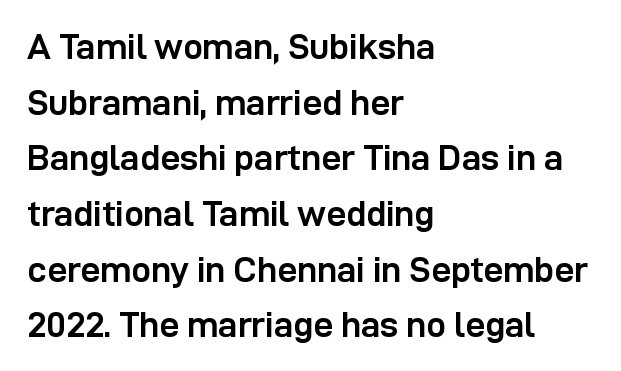
Q: Is the text bold? A: Yes.
Q: Is the text italic (slanted)? A: No, it is upright.
Q: Is the typeface a serif or a sans-serif typeface? A: Sans-serif.
Q: Is the text underlined? A: No.
Q: How is the paragraph aligned? A: Left-aligned.
Q: Is the spacing between letters normal or unusually wide? A: Normal.
Q: Is the spacing between lines tight, normal or loose? A: Normal.
Q: Width (condensed, normal, or wide)? A: Normal.
Q: Stroke contrast? A: Low.
Q: x-height? A: Medium.
Q: Monospaced? A: No.
